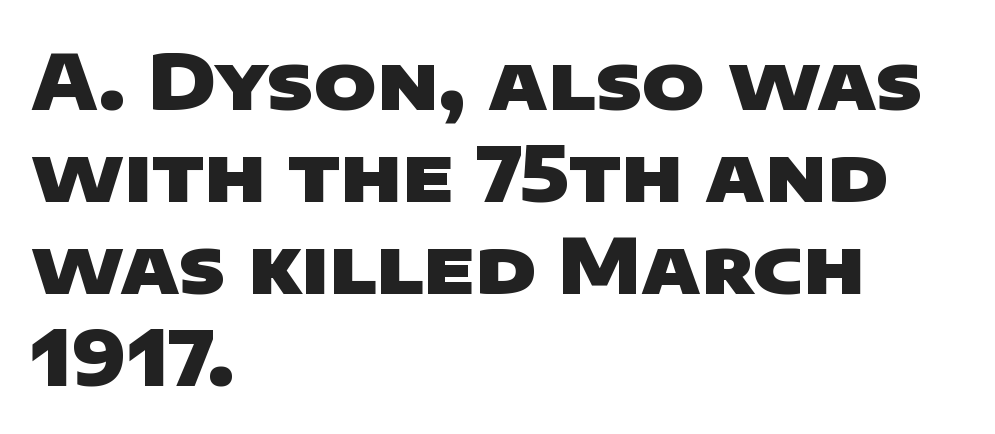
Check under the words: just untouched page. In terms of weight, the rendering is a true, heavy bold. Note: no serifs on the glyphs. The horizontal fit of the characters is conventional and even.
